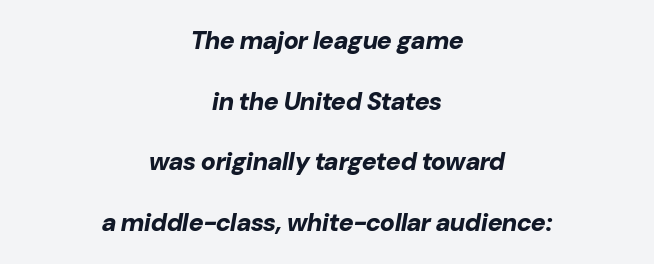
The image shows 25 px bold type, italic (leaning right); set centered, loose line spacing (2.43x), normal letter spacing, not underlined.
